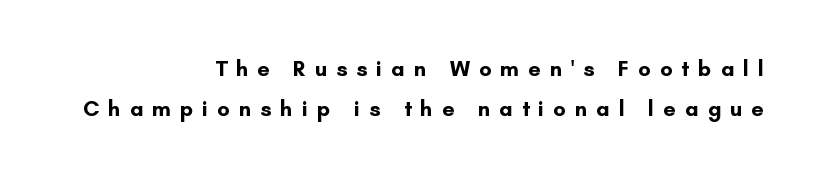
{"italic": "no", "bold": "yes", "underline": "no", "align": "right", "line_spacing_ratio": 1.81, "letter_spacing": "wide", "letter_spacing_em": 0.41, "glyph_px": 22}
